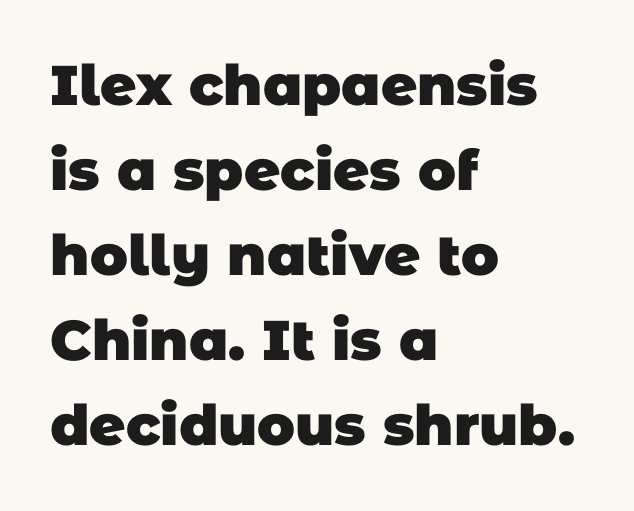
Compared with a centered layout, this one pins lines to the left instead. The gap between lines stays unmarked. These lines are composed in type without serifs. Does the leading feel generous? No, just average. No extra tracking has been applied to these lines.
